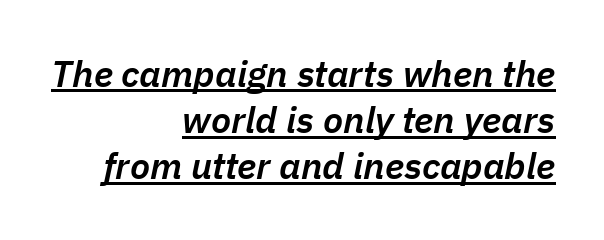
{"italic": "yes", "lean": "right", "slant_degrees": 11, "bold": "semi", "weight": "semibold", "width": "normal", "stroke_contrast": "low", "x_height": "medium", "monospaced": "no", "underline": "yes", "align": "right", "line_spacing": "normal", "line_spacing_ratio": 1.25, "letter_spacing": "normal", "letter_spacing_em": 0.0, "glyph_px": 37}
